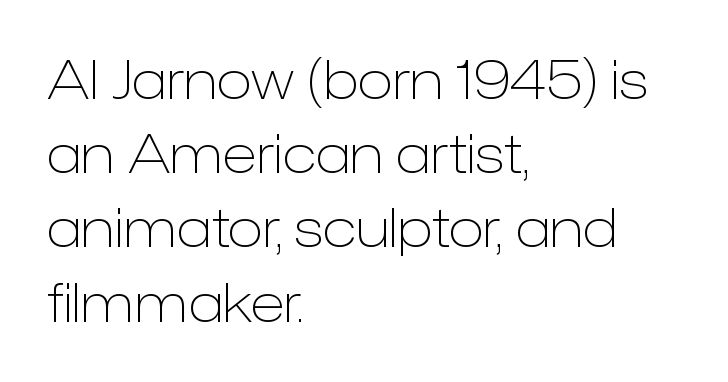
{"serif": "no", "italic": "no", "bold": "no", "weight": "light", "width": "normal", "stroke_contrast": "low", "x_height": "medium", "monospaced": "no", "underline": "no", "align": "left", "line_spacing": "normal", "line_spacing_ratio": 1.4, "letter_spacing": "normal", "letter_spacing_em": 0.0, "glyph_px": 53}
